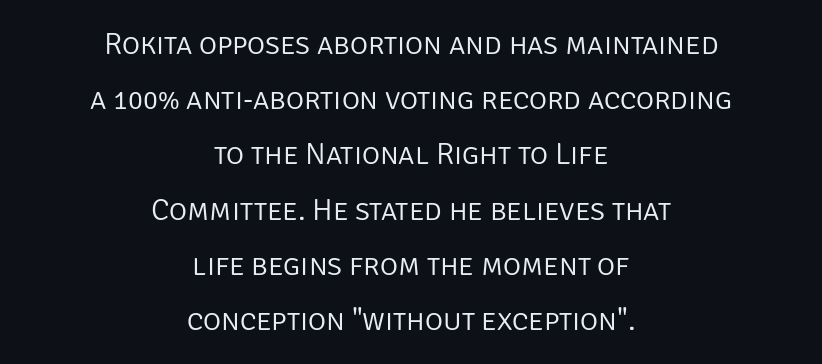
Q: Is the text bold? A: No.
Q: Is the text italic (slanted)? A: No, it is upright.
Q: Is the typeface a serif or a sans-serif typeface? A: Sans-serif.
Q: Is the text underlined? A: No.
Q: How is the paragraph aligned? A: Centered.
Q: Is the spacing between letters normal or unusually wide? A: Normal.
Q: Width (condensed, normal, or wide)? A: Normal.
Q: Stroke contrast? A: Low.
Q: x-height? A: Large.
Q: Monospaced? A: No.
